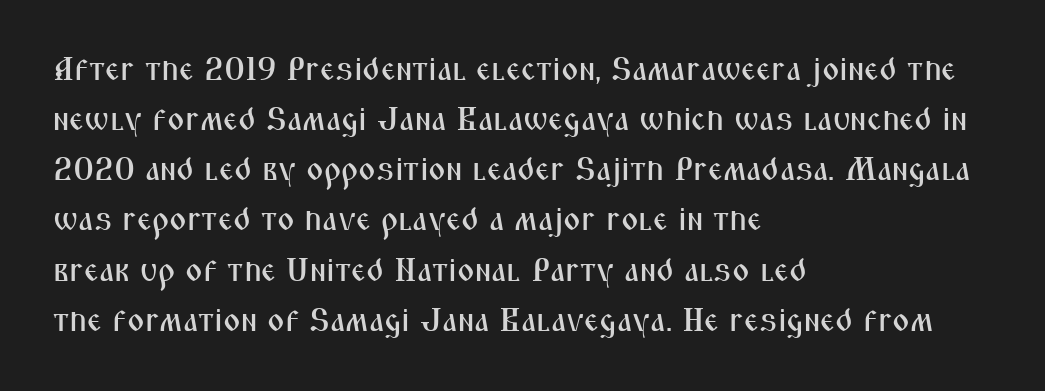
Q: Is the text italic (slanted)? A: No, it is upright.
Q: Is the typeface a serif or a sans-serif typeface? A: Sans-serif.
Q: Is the text underlined? A: No.
Q: How is the paragraph aligned? A: Left-aligned.
Q: Is the spacing between letters normal or unusually wide? A: Normal.
Q: Is the spacing between lines tight, normal or loose? A: Normal.
Q: Width (condensed, normal, or wide)? A: Condensed.
Q: Stroke contrast? A: Medium.
Q: x-height? A: Medium.
Q: Monospaced? A: No.
